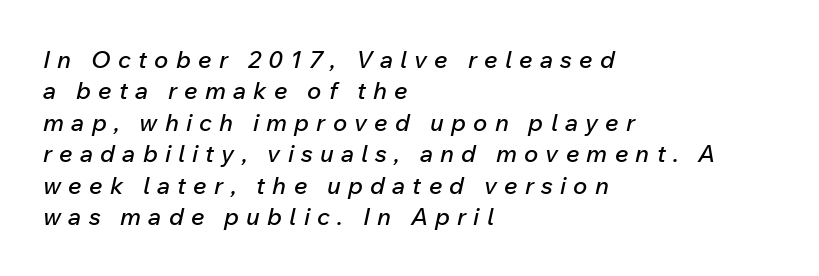
{"italic": "yes", "lean": "right", "slant_degrees": 12, "underline": "no", "align": "left", "line_spacing": "normal", "line_spacing_ratio": 1.31, "letter_spacing": "wide", "letter_spacing_em": 0.3, "glyph_px": 24}
